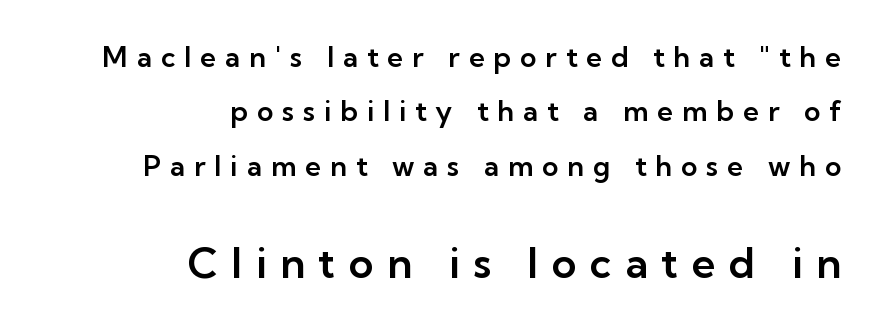
This sample is right-justified, so line beginnings fall wherever the words allow. The rendering inserts visible extra space after every character. Look at the glyph heights: the lower group is clearly the bigger setting. Any mark beneath the type? The region is blank. The leading is generous, giving the passage an open texture. I'd call this a sans setting — the letters go barefoot.
